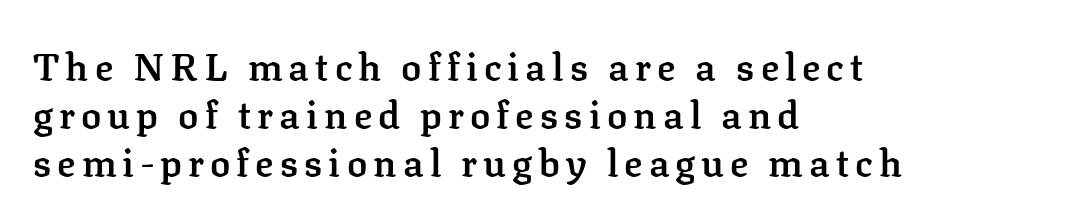
The image shows 38 px semibold serif type, upright; set left-aligned, normal line spacing (1.26x), not underlined; low stroke contrast and a medium x-height.
